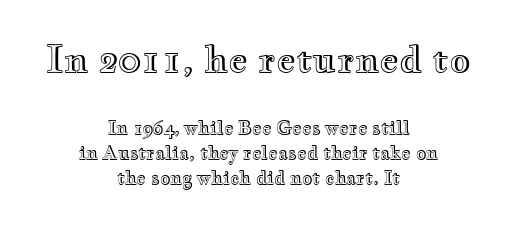
Q: Is the text italic (slanted)? A: No, it is upright.
Q: Is the text underlined? A: No.
Q: How is the paragraph aligned? A: Centered.
Q: Is the spacing between letters normal or unusually wide? A: Normal.
Q: Is the spacing between lines tight, normal or loose? A: Normal.
Q: Which block of text is set in a larger size, the first (top) or the second (bottom)? A: The first (top) one.
Q: Width (condensed, normal, or wide)? A: Wide.
Q: x-height? A: Small.
Q: Monospaced? A: No.
